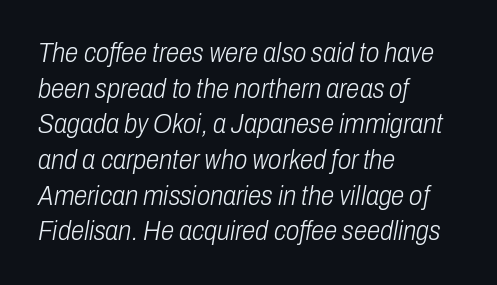
Q: Is the text bold? A: No.
Q: Is the text italic (slanted)? A: Yes, it leans right by about 10 degrees.
Q: Is the text underlined? A: No.
Q: How is the paragraph aligned? A: Left-aligned.
Q: Is the spacing between letters normal or unusually wide? A: Normal.
Q: Is the spacing between lines tight, normal or loose? A: Normal.
